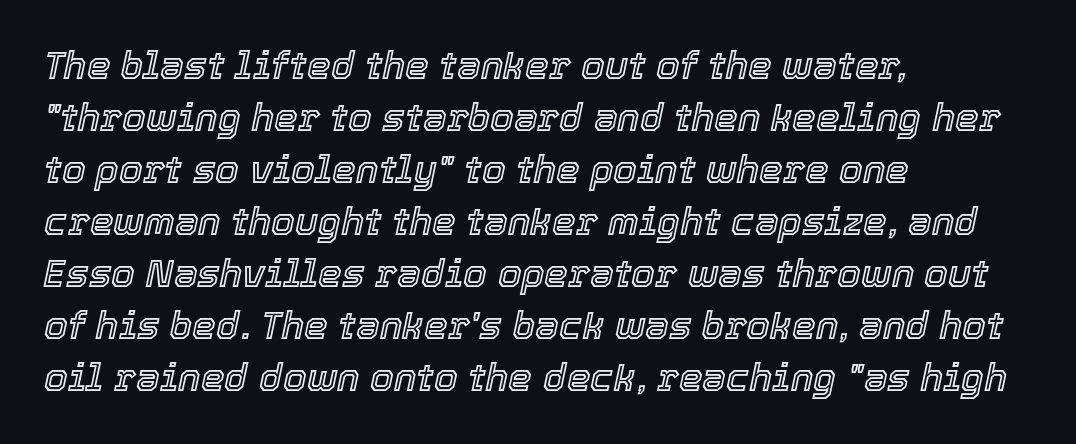
Q: Is the text italic (slanted)? A: Yes, it leans right by about 12 degrees.
Q: Is the text underlined? A: No.
Q: How is the paragraph aligned? A: Left-aligned.
Q: Is the spacing between letters normal or unusually wide? A: Normal.
Q: Is the spacing between lines tight, normal or loose? A: Normal.
Q: Width (condensed, normal, or wide)? A: Normal.
Q: x-height? A: Medium.
Q: Monospaced? A: No.
